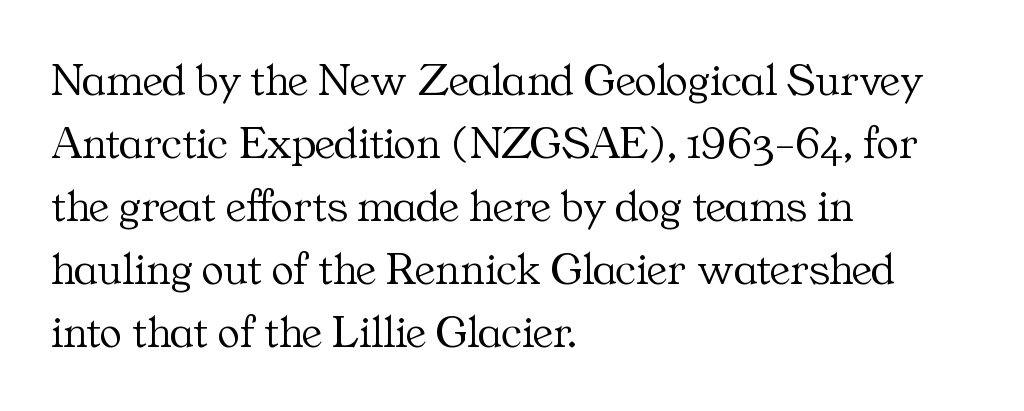
{"serif": "yes", "italic": "no", "bold": "no", "weight": "light", "width": "normal", "stroke_contrast": "medium", "x_height": "medium", "monospaced": "no", "underline": "no", "align": "left", "line_spacing": "normal", "line_spacing_ratio": 1.34, "letter_spacing": "normal", "letter_spacing_em": 0.0, "glyph_px": 47}
